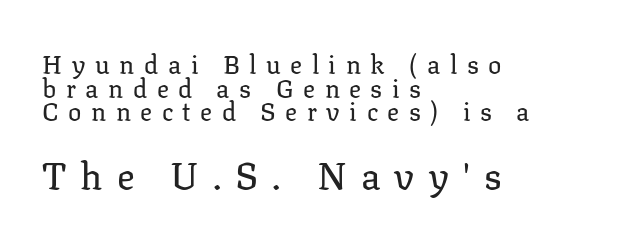
Q: Is the text bold? A: No.
Q: Is the text italic (slanted)? A: No, it is upright.
Q: Is the typeface a serif or a sans-serif typeface? A: Serif.
Q: Is the text underlined? A: No.
Q: How is the paragraph aligned? A: Left-aligned.
Q: Is the spacing between letters normal or unusually wide? A: Unusually wide.
Q: Is the spacing between lines tight, normal or loose? A: Tight.
Q: Which block of text is set in a larger size, the first (top) or the second (bottom)? A: The second (bottom) one.
Q: Width (condensed, normal, or wide)? A: Normal.
Q: Stroke contrast? A: Low.
Q: x-height? A: Medium.
Q: Monospaced? A: No.
